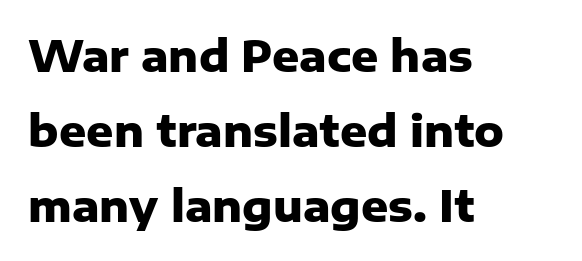
The lines are quadded left. The face used here is proportionally spaced, like ordinary book or web type. Upright lettering throughout. Anything drawn beneath the words? Only blank space. Every letter is thick-stroked: bold, no question.
